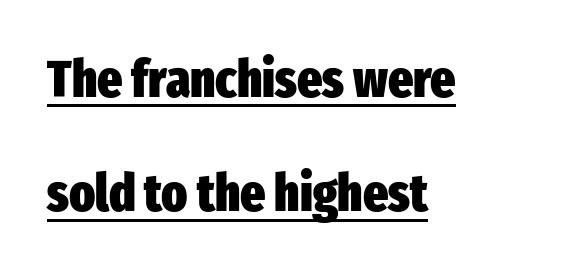
The passage shown is typeset with a sans-serif family. The words here are underlined. How heavy is the stroke? Heavy — this is a bold. Visually the block forms a straight wall on the left and a jagged coastline on the right. This sample has the flowing, uneven cadence of proportional lettering.
